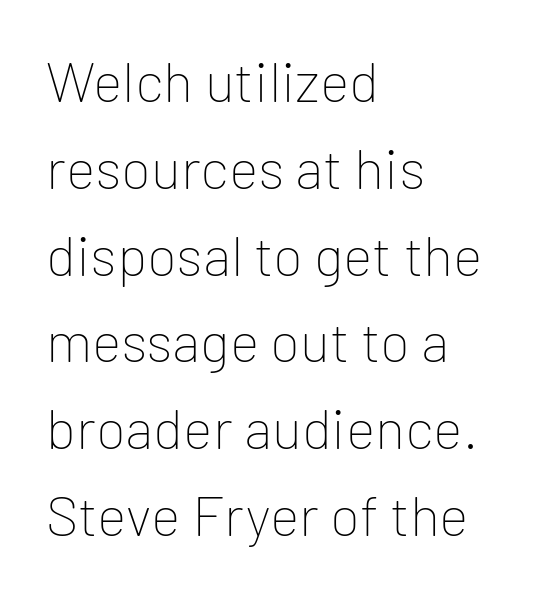
Q: Is the text bold? A: No.
Q: Is the text italic (slanted)? A: No, it is upright.
Q: Is the typeface a serif or a sans-serif typeface? A: Sans-serif.
Q: Is the text underlined? A: No.
Q: How is the paragraph aligned? A: Left-aligned.
Q: Is the spacing between letters normal or unusually wide? A: Normal.
Q: Is the spacing between lines tight, normal or loose? A: Normal.
Q: Width (condensed, normal, or wide)? A: Normal.
Q: Stroke contrast? A: Low.
Q: x-height? A: Medium.
Q: Monospaced? A: No.
